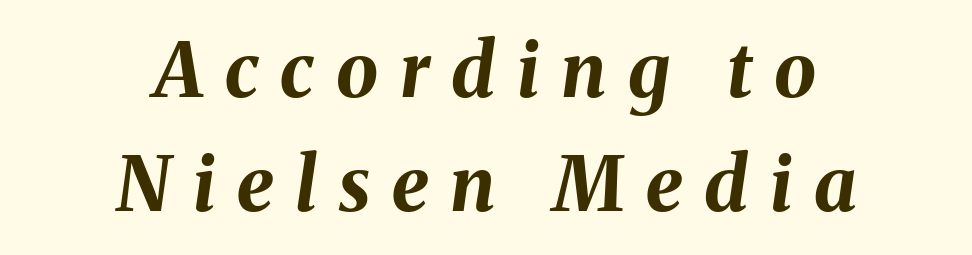
The image shows 75 px bold type, italic (leaning right); set centered, normal line spacing (1.52x), unusually wide letter spacing (+0.29 em), not underlined; medium stroke contrast and a medium x-height.
